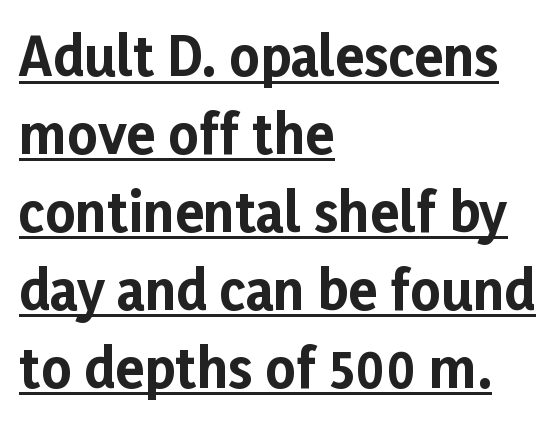
The image shows 53 px bold sans-serif type, upright; set left-aligned, normal line spacing (1.47x), normal letter spacing, underlined; low stroke contrast and a medium x-height.
